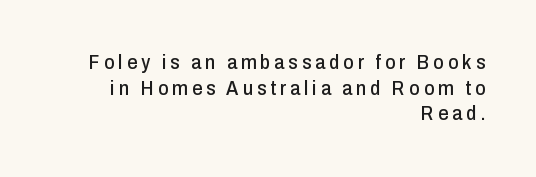
Is the letter spacing exaggerated? Yes — the characters are pushed far apart. Each line ends at the same right margin while the left side varies. The strip under each line holds only bare page. A typesetter would mark this as roman, not italic.
